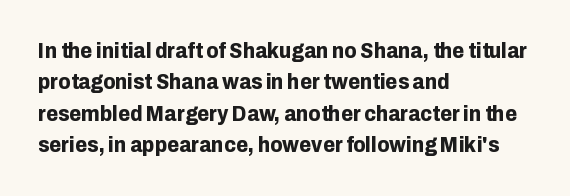
{"italic": "no", "bold": "yes", "underline": "no", "align": "left", "line_spacing": "normal", "line_spacing_ratio": 1.43, "letter_spacing": "normal", "letter_spacing_em": 0.0, "glyph_px": 22}
